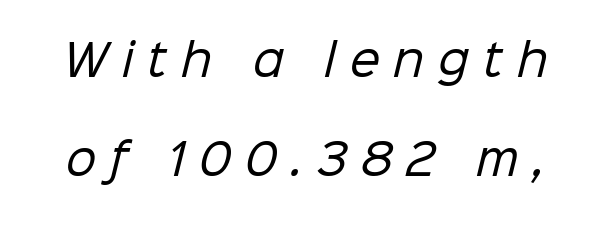
{"serif": "no", "bold": "no", "weight": "regular", "width": "normal", "stroke_contrast": "low", "x_height": "medium", "monospaced": "no", "underline": "no", "line_spacing": "loose", "line_spacing_ratio": 2.31, "letter_spacing": "wide", "letter_spacing_em": 0.32, "glyph_px": 43}
